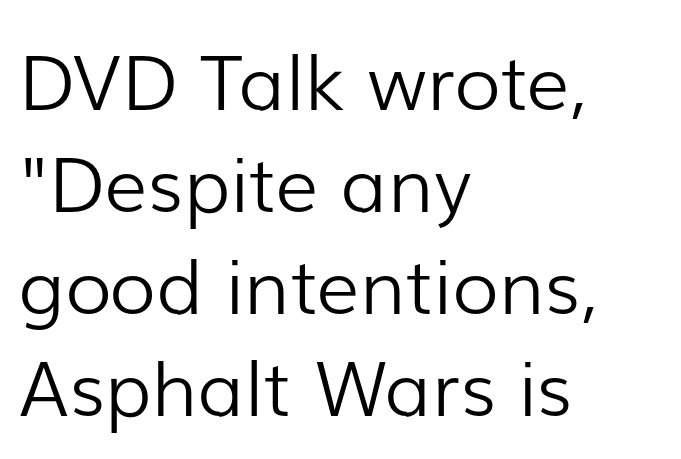
{"serif": "no", "italic": "no", "bold": "no", "weight": "light", "width": "normal", "stroke_contrast": "low", "x_height": "medium", "monospaced": "no", "underline": "no", "align": "left", "line_spacing": "normal", "line_spacing_ratio": 1.34, "letter_spacing": "normal", "letter_spacing_em": 0.0, "glyph_px": 76}
